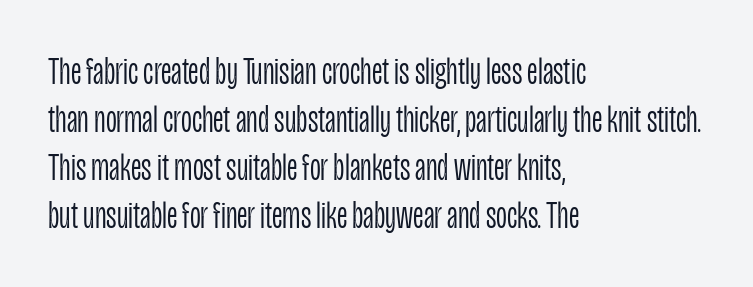
The image shows 38 px light, condensed sans-serif type, upright; set left-aligned, normal line spacing (1.26x), normal letter spacing, not underlined; low stroke contrast and a large x-height.
